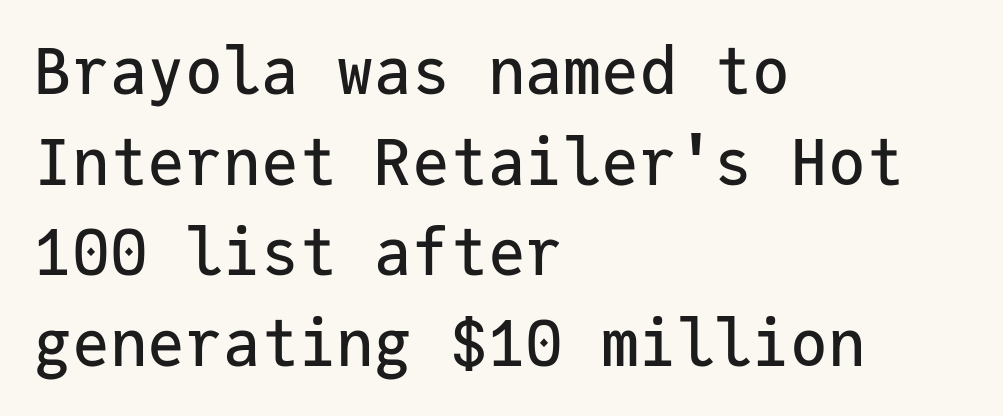
The image shows 63 px sans-serif type, upright, monospaced; set left-aligned, normal line spacing (1.44x), normal letter spacing, not underlined; low stroke contrast and a medium x-height.
